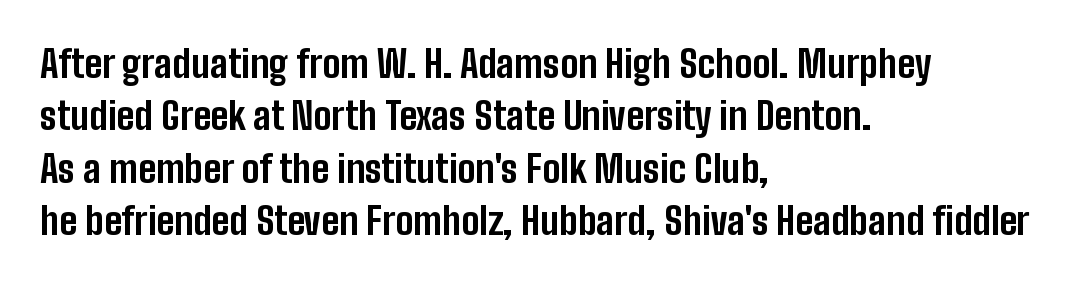
Q: Is the text bold? A: Yes.
Q: Is the text italic (slanted)? A: No, it is upright.
Q: Is the typeface a serif or a sans-serif typeface? A: Sans-serif.
Q: Is the text underlined? A: No.
Q: How is the paragraph aligned? A: Left-aligned.
Q: Is the spacing between letters normal or unusually wide? A: Normal.
Q: Is the spacing between lines tight, normal or loose? A: Normal.
Q: Width (condensed, normal, or wide)? A: Condensed.
Q: Stroke contrast? A: Low.
Q: x-height? A: Medium.
Q: Monospaced? A: No.
